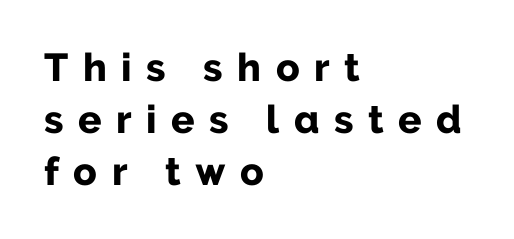
Q: Is the text bold? A: Yes.
Q: Is the text italic (slanted)? A: No, it is upright.
Q: Is the typeface a serif or a sans-serif typeface? A: Sans-serif.
Q: Is the text underlined? A: No.
Q: How is the paragraph aligned? A: Left-aligned.
Q: Is the spacing between letters normal or unusually wide? A: Unusually wide.
Q: Is the spacing between lines tight, normal or loose? A: Normal.
Q: Width (condensed, normal, or wide)? A: Normal.
Q: Stroke contrast? A: Low.
Q: x-height? A: Medium.
Q: Monospaced? A: No.
